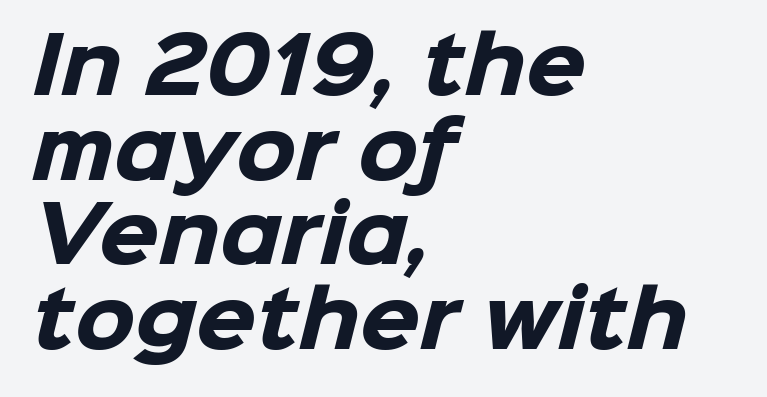
{"serif": "no", "bold": "yes", "weight": "heavy", "width": "normal", "stroke_contrast": "low", "x_height": "medium", "monospaced": "no", "underline": "no", "align": "left", "line_spacing": "tight", "line_spacing_ratio": 1.1, "letter_spacing": "normal", "letter_spacing_em": 0.0, "glyph_px": 77}
